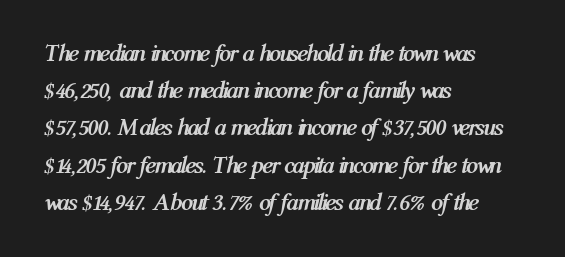
Is the type slanted? Yes — the strokes lean at a clear angle. Horizontally, the lines are justified to the leading edge only. Beneath every word, the page is bare. Glyph-to-glyph distance matches everyday printed text. The typesetting leans heavy: a genuine bold.
